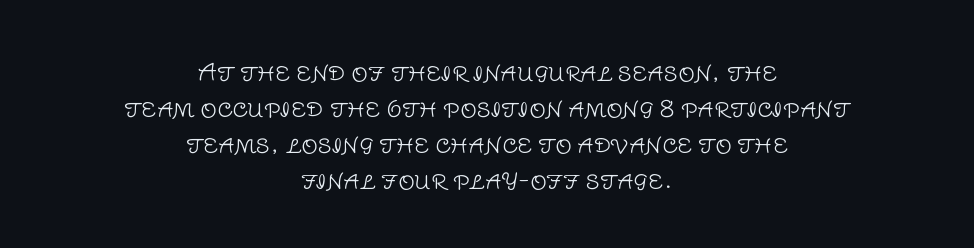
Q: Is the text bold? A: No.
Q: Is the text italic (slanted)? A: Yes.
Q: Is the text underlined? A: No.
Q: How is the paragraph aligned? A: Centered.
Q: Is the spacing between letters normal or unusually wide? A: Normal.
Q: Is the spacing between lines tight, normal or loose? A: Normal.
